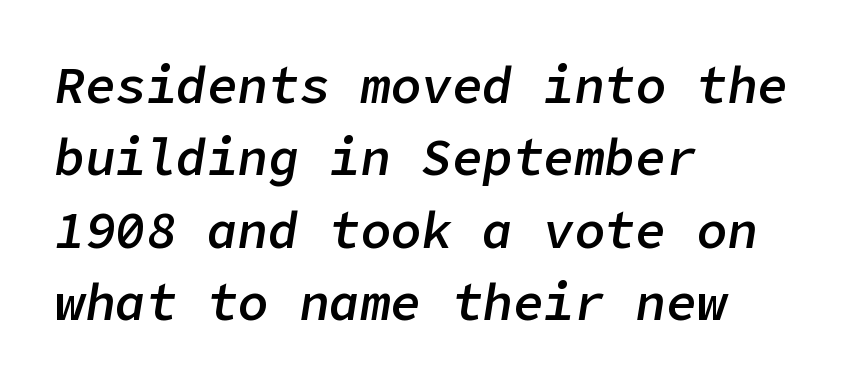
The rendering anchors every line to the left-hand side. Reading down the column, the eye jumps a familiar distance to each next line. Weight check: semibold — heavier than regular, not quite bold. The area under the type is left untouched.
